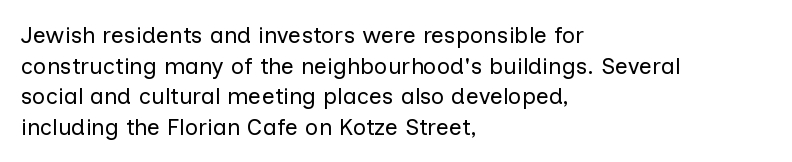
Vertical spacing — default. The text block is weighted toward the left margin, trailing off unevenly rightward. The baseline area is clear. These lines keep a tight, regular rhythm from letter to letter. No extra ink here — the face is not bold.
